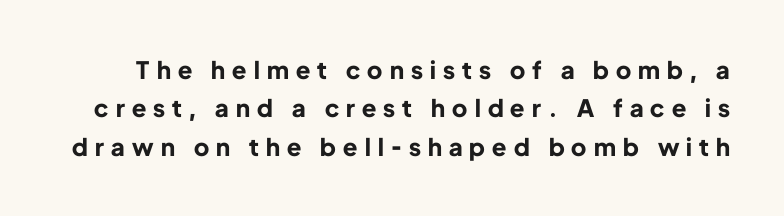
Unmarked baselines from the first word to the last. Ordinary non-slanted type is in use. Each glyph is drawn with heavy, bold strokes. A normal amount of white space separates one row of letters from the next.
